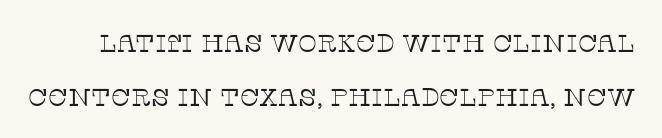
{"italic": "no", "bold": "no", "underline": "no", "line_spacing": "loose", "line_spacing_ratio": 2.15, "letter_spacing": "normal", "letter_spacing_em": 0.0, "glyph_px": 25}
